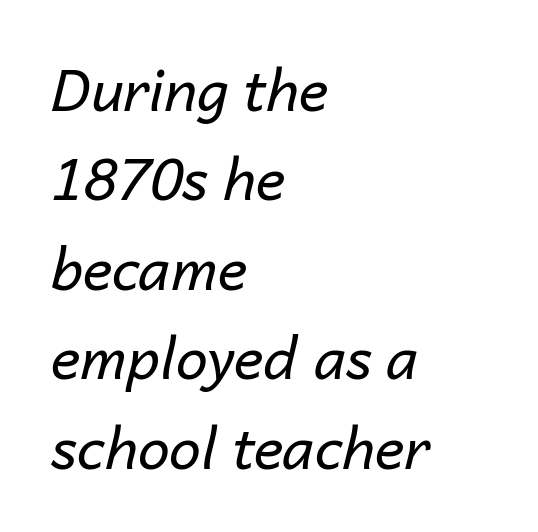
Q: Is the text bold? A: No.
Q: Is the text italic (slanted)? A: Yes, it leans right by about 14 degrees.
Q: Is the text underlined? A: No.
Q: How is the paragraph aligned? A: Left-aligned.
Q: Is the spacing between letters normal or unusually wide? A: Normal.
Q: Is the spacing between lines tight, normal or loose? A: Normal.
Q: Width (condensed, normal, or wide)? A: Normal.
Q: Stroke contrast? A: Low.
Q: x-height? A: Medium.
Q: Monospaced? A: No.
